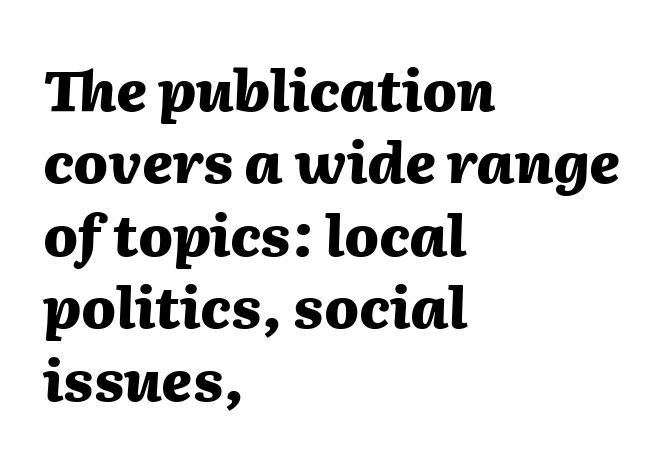
The image shows 57 px heavy type, italic (leaning right); set left-aligned, normal line spacing (1.27x), normal letter spacing, not underlined; medium stroke contrast and a medium x-height.
